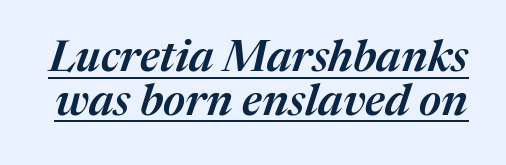
The image shows 44 px semibold type, italic (leaning right); set tight line spacing (0.99x), normal letter spacing, underlined; medium stroke contrast and a medium x-height.
